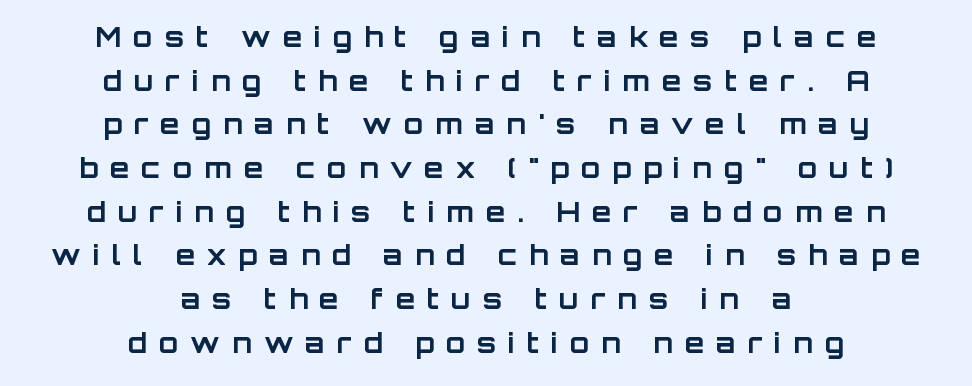
{"serif": "no", "italic": "no", "bold": "yes", "weight": "bold", "width": "normal", "stroke_contrast": "low", "x_height": "large", "monospaced": "no", "underline": "no", "align": "center", "line_spacing": "normal", "line_spacing_ratio": 1.56, "letter_spacing": "wide", "letter_spacing_em": 0.43, "glyph_px": 28}
